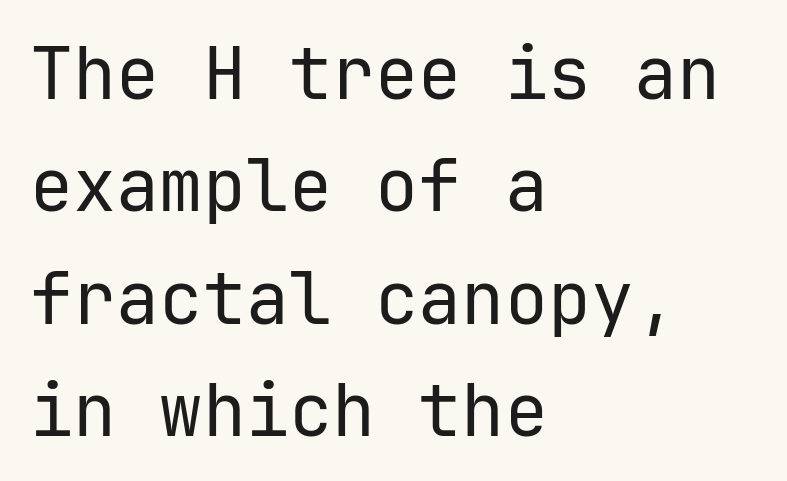
These glyphs show unthickened strokes, regular width or finer. Type without underlining. The text was rendered using a sans face with plain stroke endings. Characters follow at the spacing the type designer built in. The setting favours the left margin, as ordinary paragraphs usually do.
